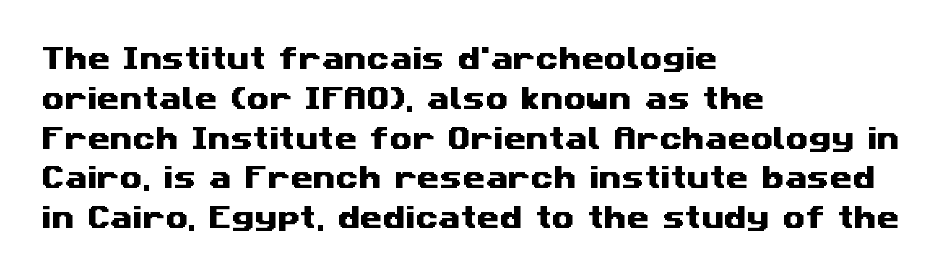
Q: Is the text underlined? A: No.
Q: How is the paragraph aligned? A: Left-aligned.
Q: Is the spacing between letters normal or unusually wide? A: Normal.
Q: Is the spacing between lines tight, normal or loose? A: Normal.
